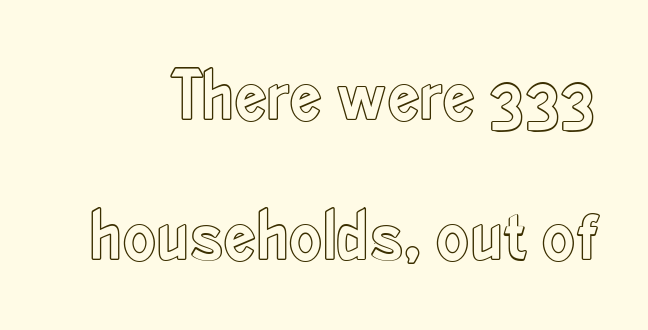
This rendering features lettering with no underline. Tall strokes in this sample are plumb rather than angled. Honestly, the letter spacing is just normal — you wouldn't notice it. The rendering uses natural spacing where letterforms have individual widths. Reading down the column, the eye jumps a long way to each next line.
